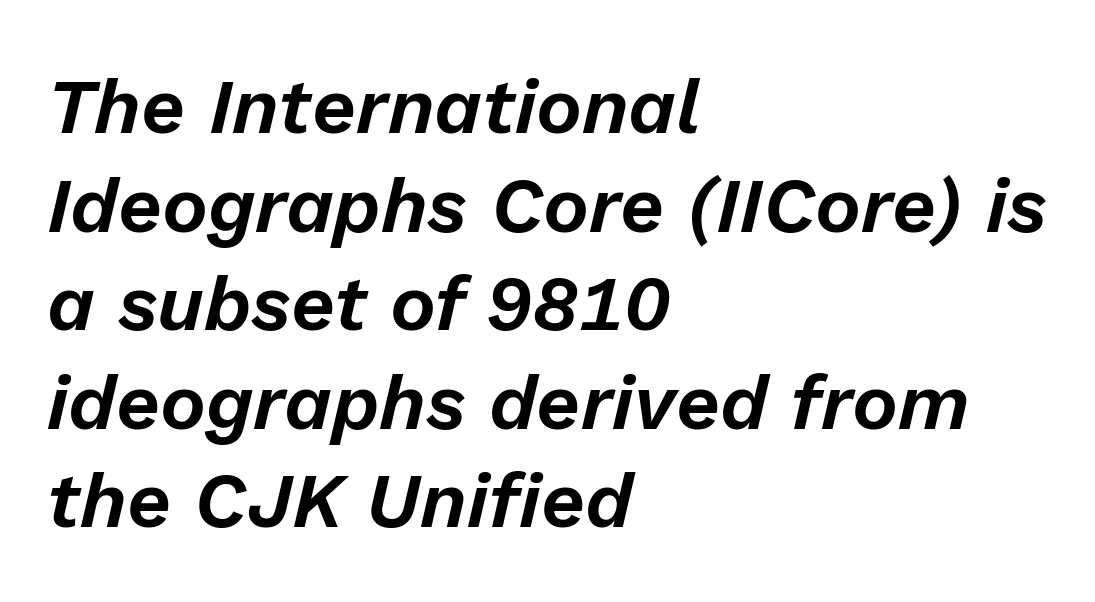
Leftover space on each line is placed entirely after the last word. The lettering tilts uniformly, giving the passage an italic look. Type without underlining. The passage shown is typed in a proportional face where columns would drift. Vertically, the passage feels balanced, rows spaced as you'd expect.
